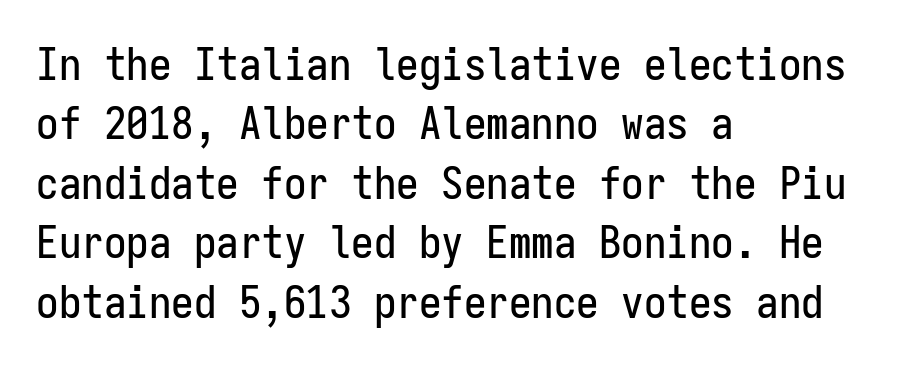
{"serif": "no", "italic": "no", "width": "condensed", "stroke_contrast": "low", "x_height": "medium", "monospaced": "yes", "underline": "no", "align": "left", "line_spacing": "normal", "line_spacing_ratio": 1.32, "letter_spacing": "normal", "letter_spacing_em": 0.0, "glyph_px": 45}
